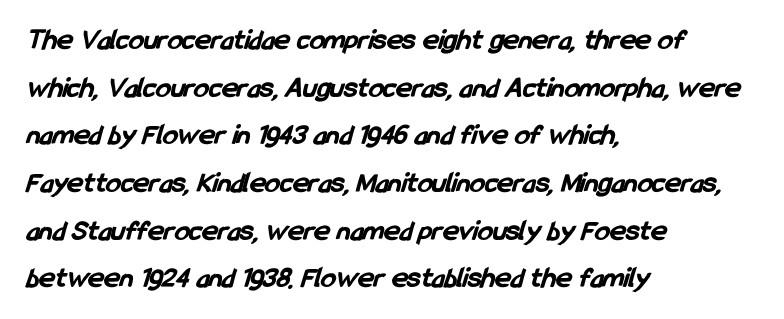
{"serif": "no", "bold": "yes", "weight": "bold", "width": "condensed", "stroke_contrast": "low", "x_height": "medium", "monospaced": "no", "underline": "no", "align": "left", "line_spacing": "normal", "line_spacing_ratio": 1.59, "letter_spacing": "normal", "letter_spacing_em": 0.0, "glyph_px": 30}
